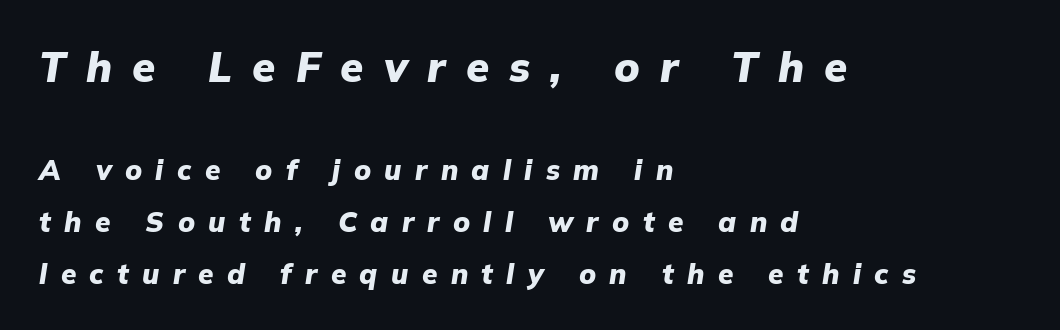
The paragraph has a hard left edge and a soft right edge. Looking at the ascenders, they clearly lean. Scale decreases going downward across the two blocks. The tracking reads as deliberately expanded to a designer's eye. The passage shown is typed in a proportional face where columns would drift. No word sits above an underline.
